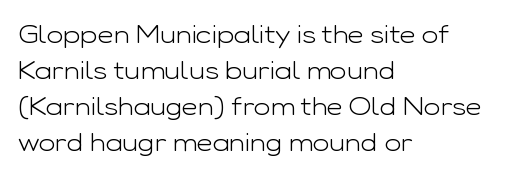
The image shows 25 px text type, upright; set left-aligned, normal line spacing (1.44x), normal letter spacing, not underlined.
